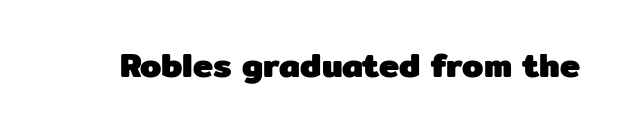
The type sits square on the baseline with zero lean. The face used here has the dense, thick strokes of a bold. Descenders hang freely into open space. The passage shown has conventional tracking throughout. The type family on display is of the sans-serif kind. Think of a printed novel: that variable character pitch is what you see here.
